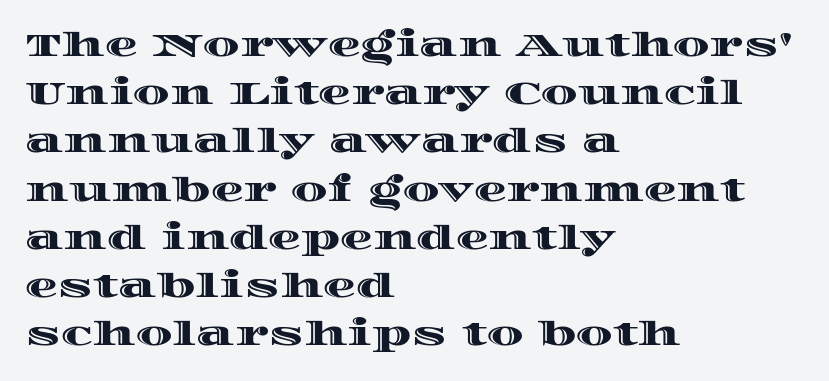
Nothing unusual about the tracking: characters are spaced as the font intends. Horizontally, the lines are justified to the leading edge only. Unlike italic type, these characters show no tilt at all. The glyphs are unaccompanied by any horizontal stroke below them.
